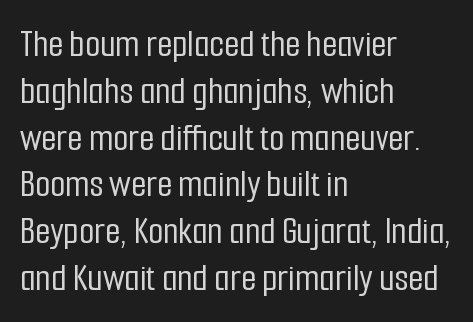
Here the glyphs are tracked normally, forming tight word shapes. Which margin do the lines hug? The left one — the right edge is uneven. If you drew a line through each stem, it would be perfectly vertical. The font family rendered here belongs to the sans-serif group.
